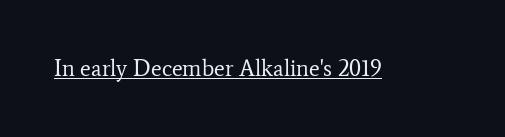
The image shows 23 px text type, upright; set normal letter spacing, underlined.
